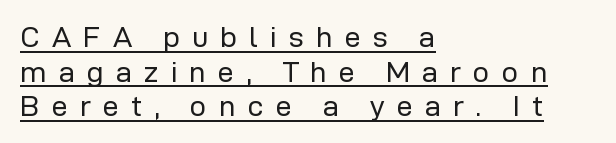
Alignment: flush left. Has an underline been added? It has. The rendering inserts visible extra space after every character. The passage shown is typed in a proportional face where columns would drift.
